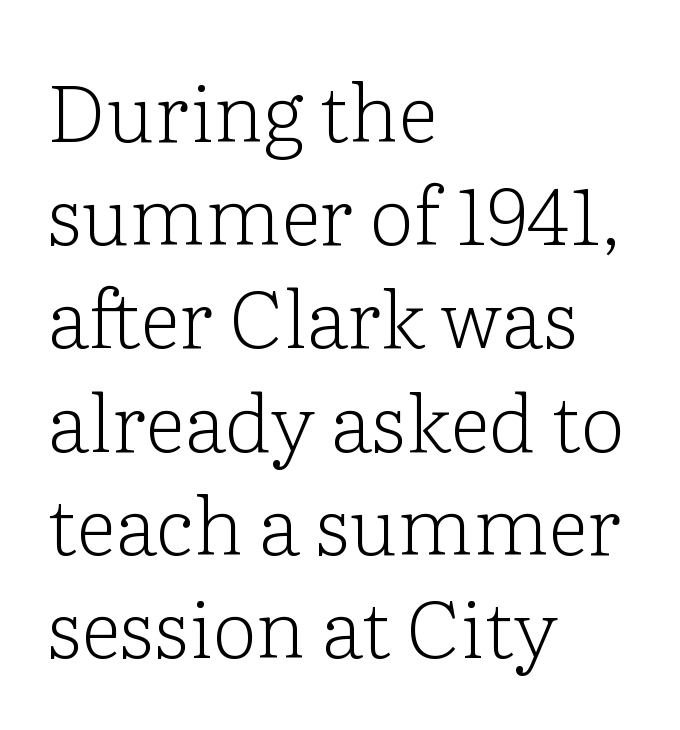
There is no visible air inserted between adjacent glyphs. Honestly, there is no underline to notice here at all. The letters carry serifs — small finishing strokes at the ends of their stems. If you measured baseline to baseline, you'd find a middling distance.
